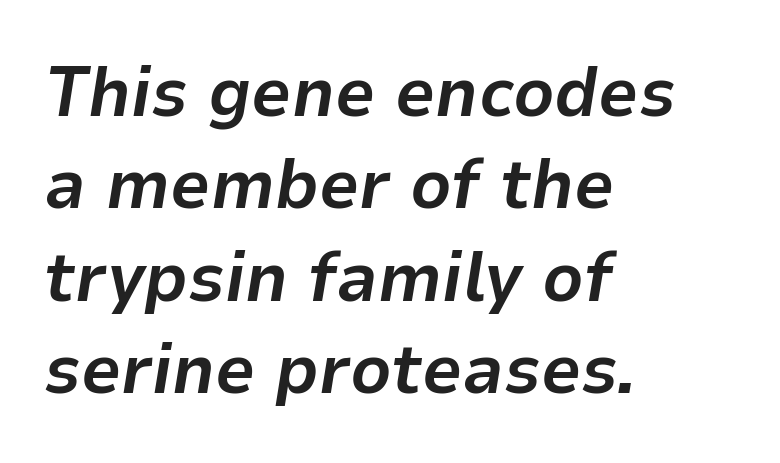
Q: Is the text bold? A: Yes.
Q: Is the text italic (slanted)? A: Yes, it leans right by about 9 degrees.
Q: Is the text underlined? A: No.
Q: How is the paragraph aligned? A: Left-aligned.
Q: Is the spacing between letters normal or unusually wide? A: Normal.
Q: Is the spacing between lines tight, normal or loose? A: Normal.
Q: Width (condensed, normal, or wide)? A: Normal.
Q: Stroke contrast? A: Low.
Q: x-height? A: Medium.
Q: Monospaced? A: No.
